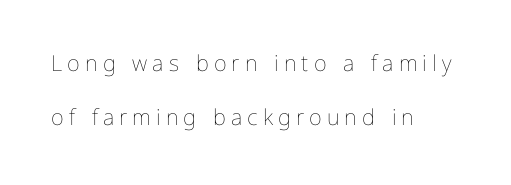
{"italic": "no", "bold": "no", "underline": "no", "align": "left", "line_spacing": "loose", "line_spacing_ratio": 2.44, "letter_spacing": "wide", "letter_spacing_em": 0.23, "glyph_px": 22}
